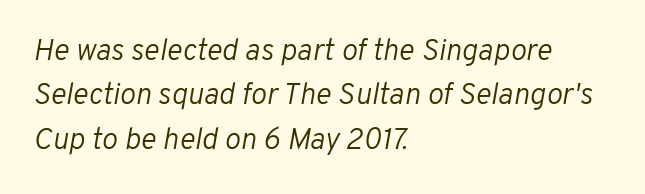
The image shows 30 px light type, italic (leaning right); set left-aligned, normal line spacing (1.48x), normal letter spacing, not underlined; low stroke contrast and a medium x-height.
